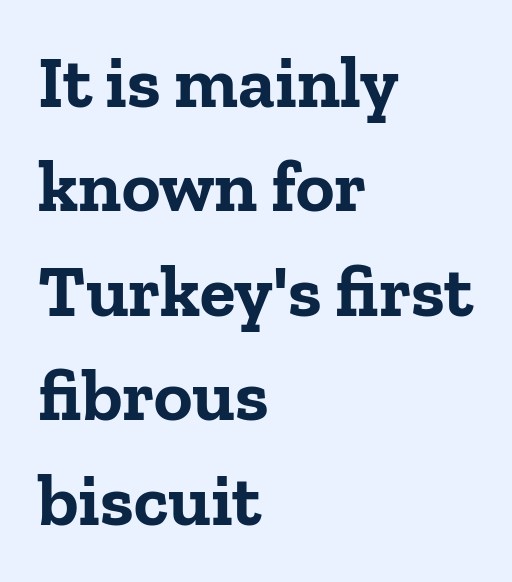
This rendering leaves character spacing at its baseline value. Layout note: lines flush left. In terms of posture, this sample is upright. Typographically, this falls in the serif category. Leading: standard. Its strokes are broad and dark, the hallmark of bold type.
